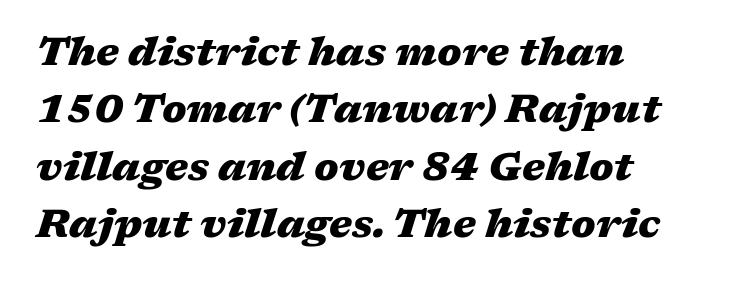
The image shows 39 px heavy, wide type, italic (leaning right); set left-aligned, normal line spacing (1.47x), normal letter spacing, not underlined; medium stroke contrast and a medium x-height.
